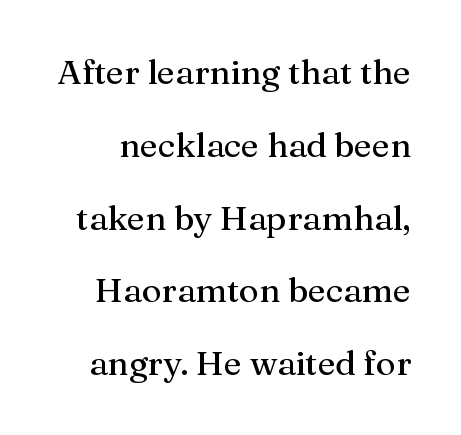
This sample uses a serif face. Widely set lines give the paragraph a tall, airy silhouette. Descender tails drop into unmarked territory. What stands out about the letter spacing? Nothing — it is the standard amount.
